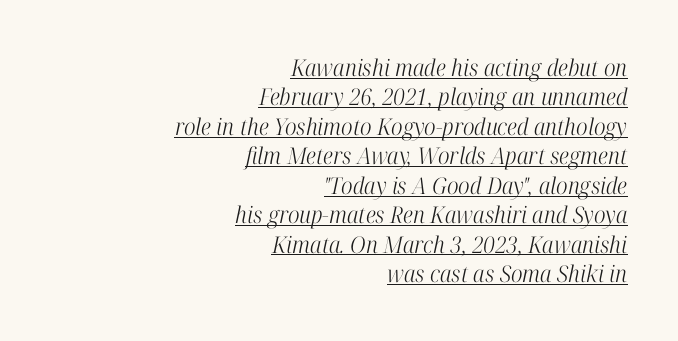
The image shows 23 px text type, italic (leaning right); set right-aligned, normal line spacing (1.28x), normal letter spacing, underlined.
